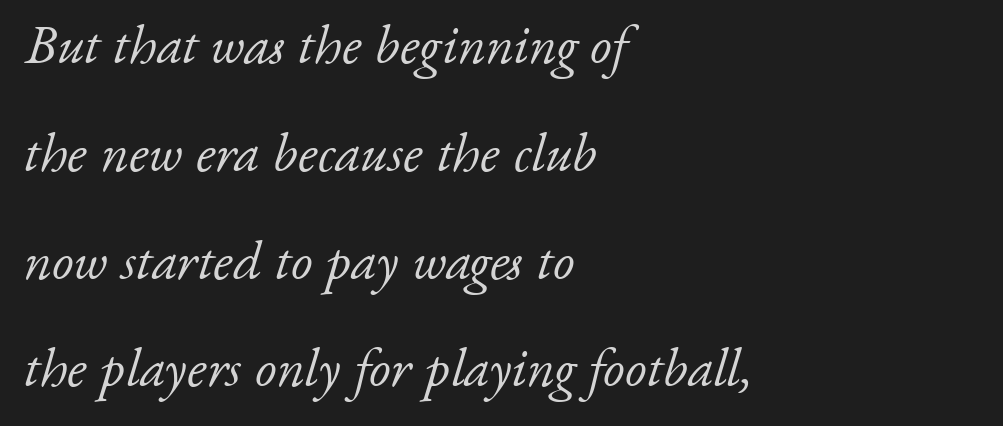
Q: Is the text bold? A: No.
Q: Is the text italic (slanted)? A: Yes, it leans right by about 17 degrees.
Q: Is the typeface a serif or a sans-serif typeface? A: Serif.
Q: Is the text underlined? A: No.
Q: How is the paragraph aligned? A: Left-aligned.
Q: Is the spacing between letters normal or unusually wide? A: Normal.
Q: Is the spacing between lines tight, normal or loose? A: Loose.
Q: Width (condensed, normal, or wide)? A: Normal.
Q: Stroke contrast? A: Low.
Q: x-height? A: Small.
Q: Monospaced? A: No.
